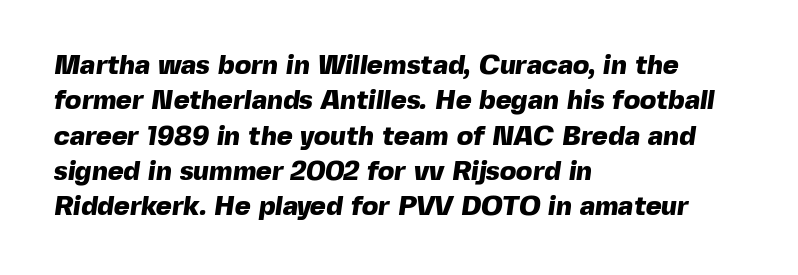
Q: Is the text bold? A: Yes.
Q: Is the text underlined? A: No.
Q: How is the paragraph aligned? A: Left-aligned.
Q: Is the spacing between letters normal or unusually wide? A: Normal.
Q: Is the spacing between lines tight, normal or loose? A: Normal.
